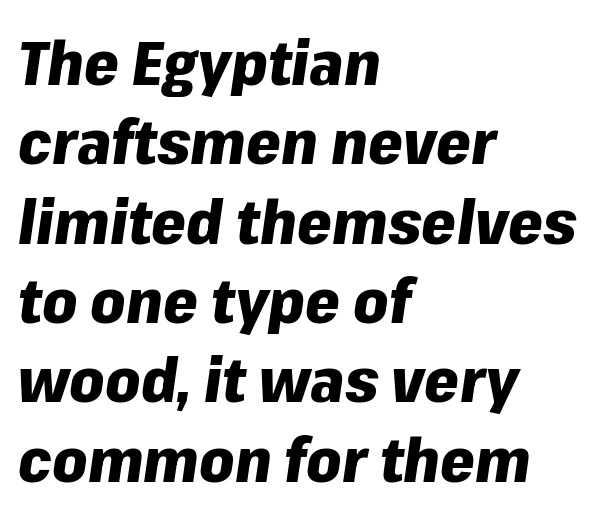
The image shows 62 px heavy type, italic (leaning right); set left-aligned, normal line spacing (1.28x), normal letter spacing, not underlined; low stroke contrast and a medium x-height.
